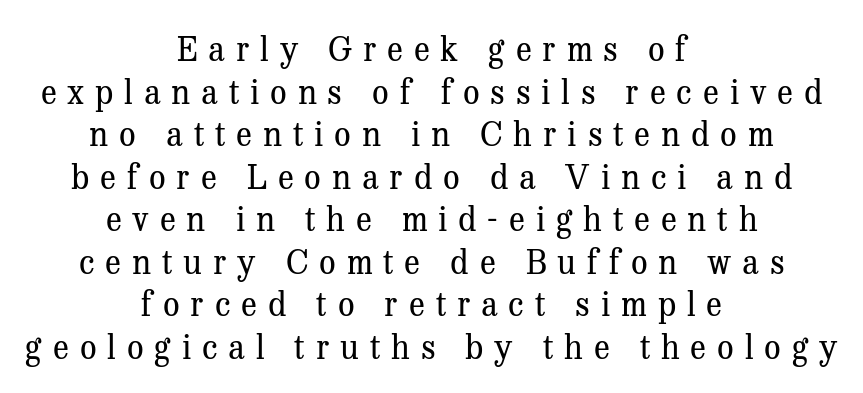
Is the letter spacing exaggerated? Yes — the characters are pushed far apart. This is not heavy type; no bold has been used. Does the type have serifs? Yes, each stem ends in a small foot. The paragraph shown floats in the horizontal middle. Regular leading.
